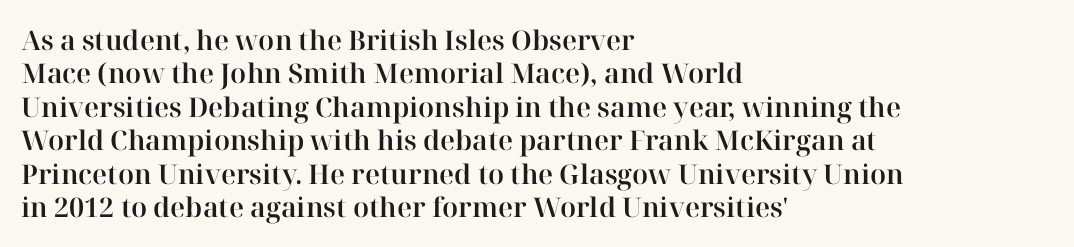
The image shows 27 px text type, upright; set left-aligned, line spacing 1.24x, normal letter spacing, not underlined.
